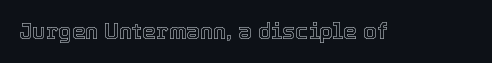
The image shows 22 px text type, upright; set normal letter spacing, not underlined.
